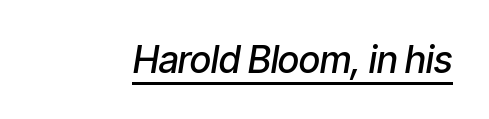
The rendering uses the underline text-decoration. Spacing verdict: proportional, widths tailored to each character. Moderately thickened strokes mark this as semibold type. Emphasis-style slanted type is in use. Glyph-to-glyph distance matches everyday printed text.
